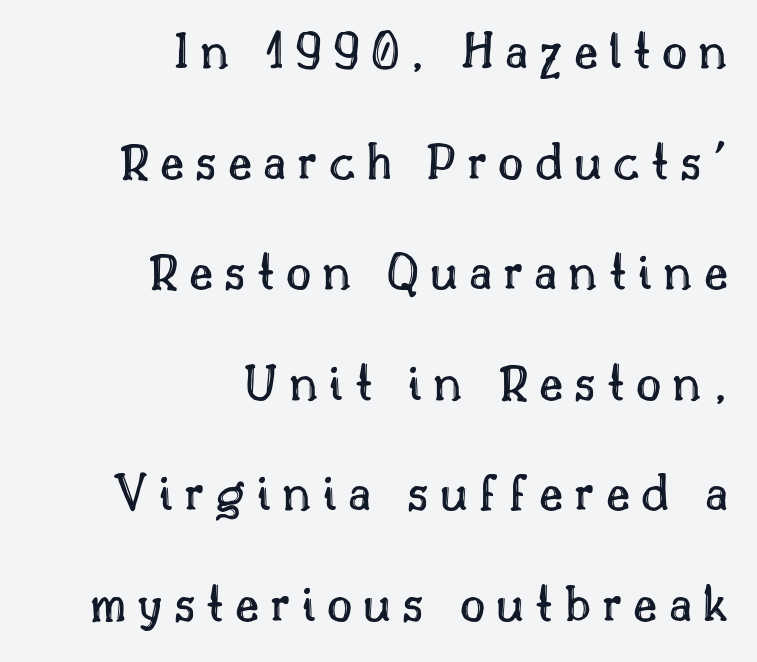
Q: Is the text italic (slanted)? A: No, it is upright.
Q: Is the text underlined? A: No.
Q: How is the paragraph aligned? A: Right-aligned.
Q: Is the spacing between letters normal or unusually wide? A: Unusually wide.
Q: Is the spacing between lines tight, normal or loose? A: Loose.
Q: Width (condensed, normal, or wide)? A: Normal.
Q: x-height? A: Small.
Q: Monospaced? A: No.
